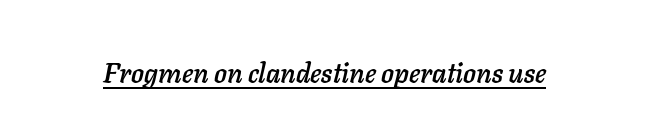
Underline: present. Tracking here is standard; glyphs follow each other at the usual distance. This sample uses an oblique cut, with every glyph tilted off the vertical.
